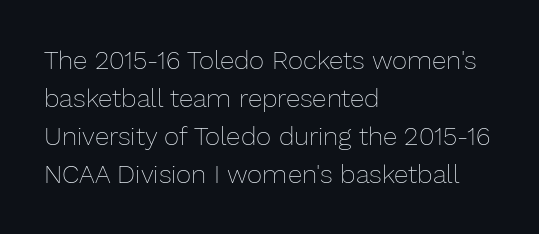
{"italic": "no", "bold": "no", "underline": "no", "align": "left", "line_spacing": "normal", "line_spacing_ratio": 1.46, "letter_spacing": "normal", "letter_spacing_em": 0.0, "glyph_px": 26}
